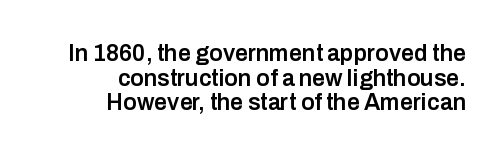
Characters follow at the spacing the type designer built in. The lettering holds an erect, upright posture throughout. Decoration check: the copy has no underline. Slightly chunky letters — semibold, I'd say, not full bold. Line ends are locked; line starts wander.
